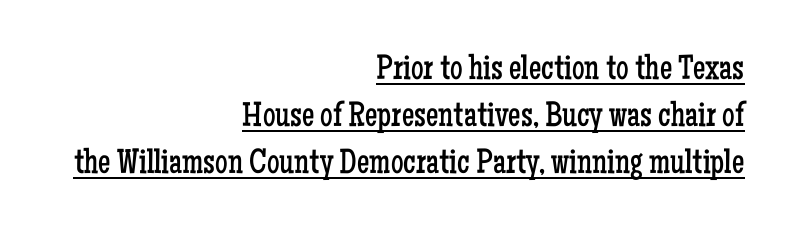
Q: Is the text bold? A: No.
Q: Is the text italic (slanted)? A: No, it is upright.
Q: Is the typeface a serif or a sans-serif typeface? A: Serif.
Q: Is the text underlined? A: Yes.
Q: How is the paragraph aligned? A: Right-aligned.
Q: Is the spacing between letters normal or unusually wide? A: Normal.
Q: Is the spacing between lines tight, normal or loose? A: Normal.
Q: Width (condensed, normal, or wide)? A: Condensed.
Q: Stroke contrast? A: Low.
Q: x-height? A: Medium.
Q: Monospaced? A: No.
